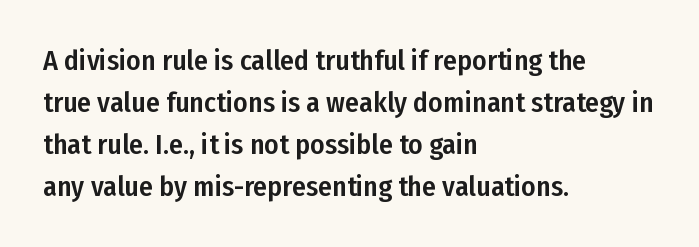
The image shows 28 px condensed sans-serif type, upright; set left-aligned, normal line spacing (1.5x), normal letter spacing, not underlined; low stroke contrast and a medium x-height.
